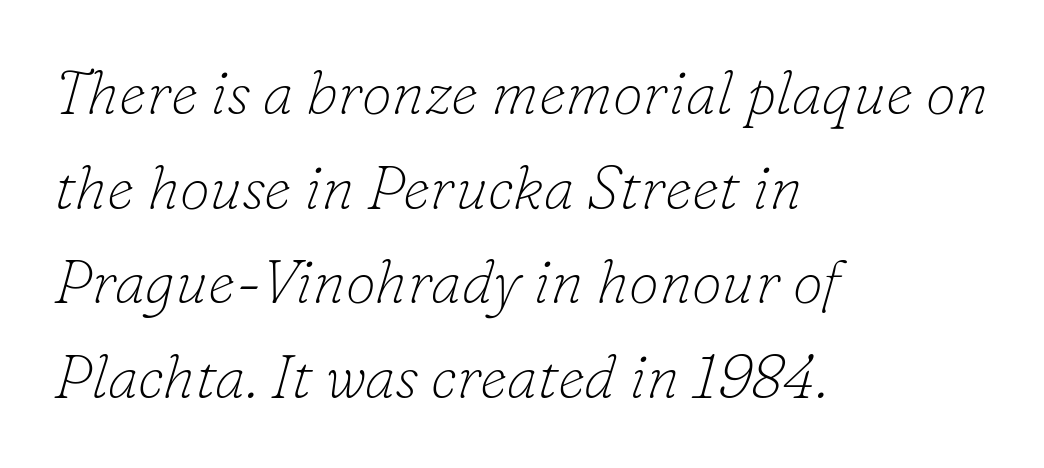
Q: Is the text bold? A: No.
Q: Is the text italic (slanted)? A: Yes, it leans right by about 16 degrees.
Q: Is the typeface a serif or a sans-serif typeface? A: Serif.
Q: Is the text underlined? A: No.
Q: How is the paragraph aligned? A: Left-aligned.
Q: Is the spacing between letters normal or unusually wide? A: Normal.
Q: Is the spacing between lines tight, normal or loose? A: Normal.
Q: Width (condensed, normal, or wide)? A: Normal.
Q: Stroke contrast? A: Low.
Q: x-height? A: Small.
Q: Monospaced? A: No.
